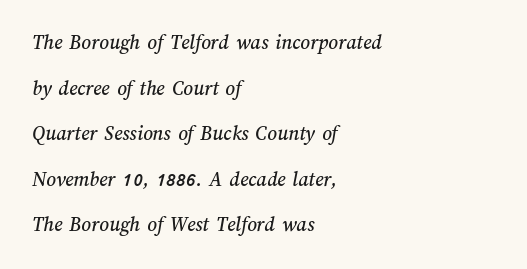
The image shows 21 px text type; set left-aligned, loose line spacing (2.17x), normal letter spacing, not underlined.
